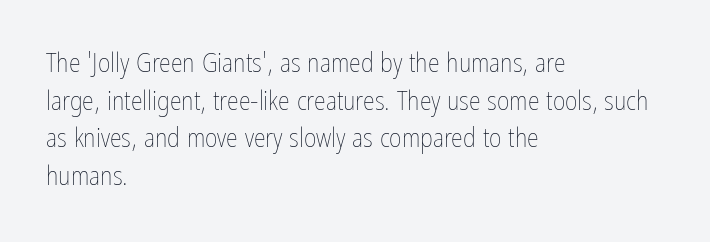
The image shows 27 px text type, upright; set left-aligned, normal line spacing (1.39x), normal letter spacing, not underlined.
